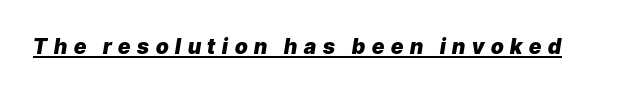
Q: Is the text bold? A: Yes.
Q: Is the text italic (slanted)? A: Yes, it leans right by about 9 degrees.
Q: Is the text underlined? A: Yes.
Q: Is the spacing between letters normal or unusually wide? A: Unusually wide.
